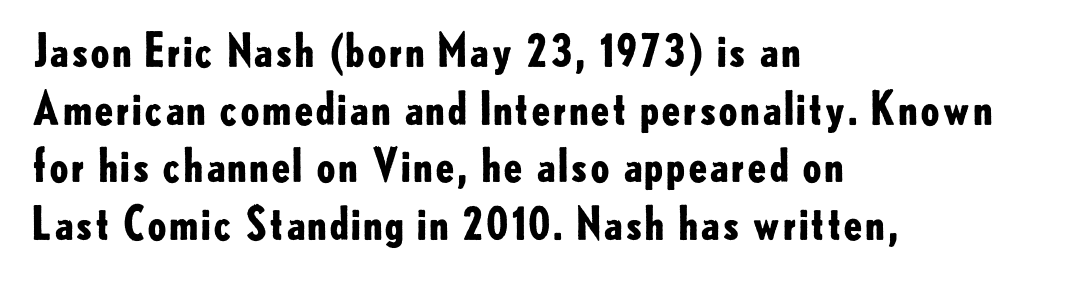
The image shows 45 px bold sans-serif type, upright; set left-aligned, normal line spacing (1.28x), normal letter spacing, not underlined; low stroke contrast and a small x-height.
